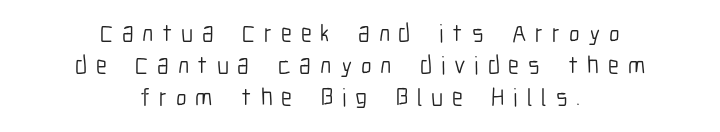
{"italic": "no", "bold": "no", "underline": "no", "align": "center", "line_spacing": "normal", "line_spacing_ratio": 1.29, "letter_spacing": "wide", "letter_spacing_em": 0.35, "glyph_px": 25}
